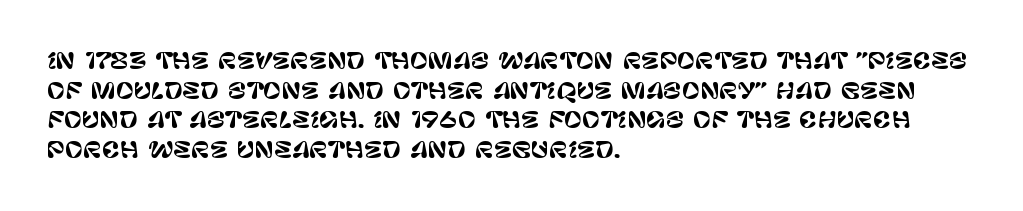
{"underline": "no", "align": "left", "line_spacing": "normal", "line_spacing_ratio": 1.35, "letter_spacing": "normal", "letter_spacing_em": 0.0, "glyph_px": 22}
